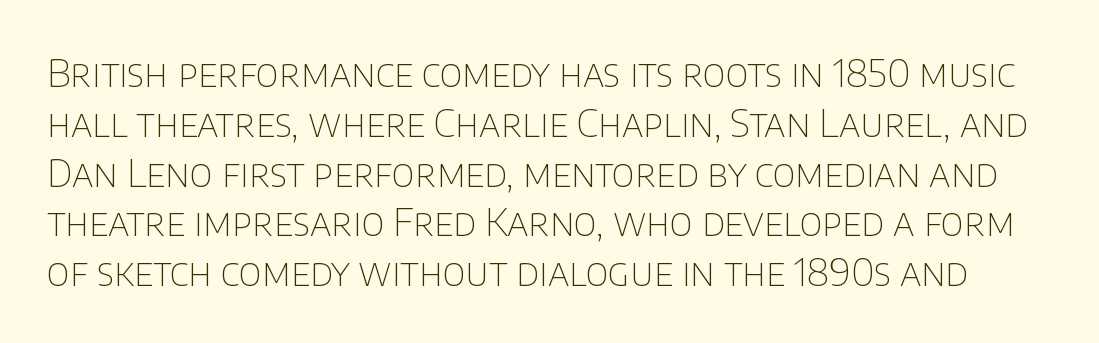
Honestly, there is no underline to notice here at all. Caption: standard tracking, unaltered. Line spacing here is normal. This sample has the flowing, uneven cadence of proportional lettering. Vertical strokes here are truly vertical.
